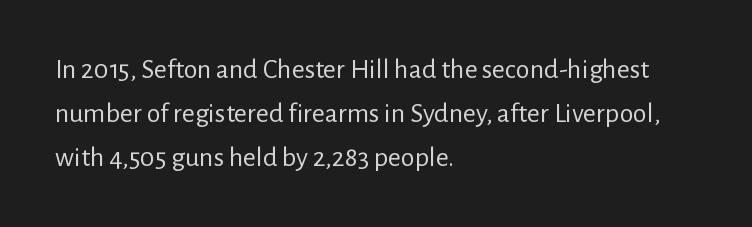
{"serif": "no", "italic": "no", "bold": "no", "weight": "regular", "width": "normal", "stroke_contrast": "low", "x_height": "medium", "monospaced": "no", "underline": "no", "align": "left", "line_spacing": "normal", "line_spacing_ratio": 1.57, "letter_spacing": "normal", "letter_spacing_em": 0.0, "glyph_px": 28}
